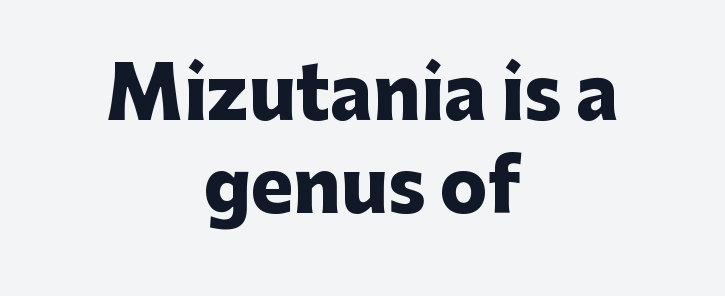
The image shows 71 px heavy sans-serif type, upright; set centered, normal line spacing (1.31x), normal letter spacing, not underlined; low stroke contrast and a medium x-height.
